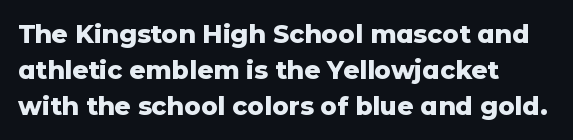
Nope, not italic — everything's standing straight. A normal amount of white space separates one row of letters from the next. Pretty heavy lettering here — definitely bold. Line starts are locked; line ends wander. Tracking here is standard; glyphs follow each other at the usual distance. Decoration check: the copy has no underline.
